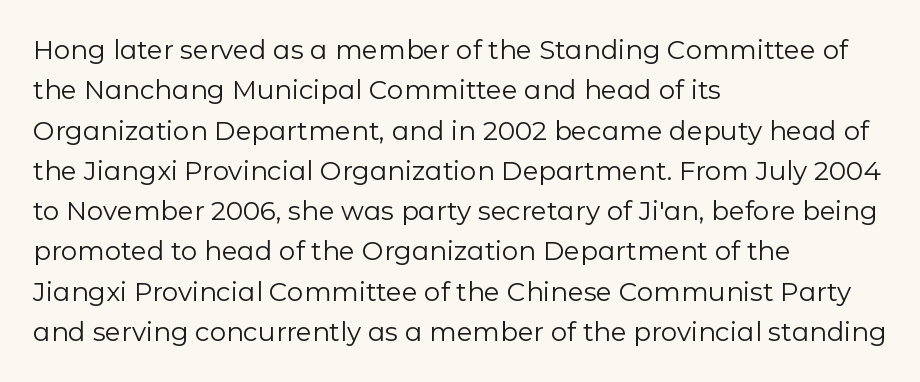
Q: Is the text bold? A: No.
Q: Is the text italic (slanted)? A: No, it is upright.
Q: Is the text underlined? A: No.
Q: How is the paragraph aligned? A: Left-aligned.
Q: Is the spacing between letters normal or unusually wide? A: Normal.
Q: Is the spacing between lines tight, normal or loose? A: Normal.
